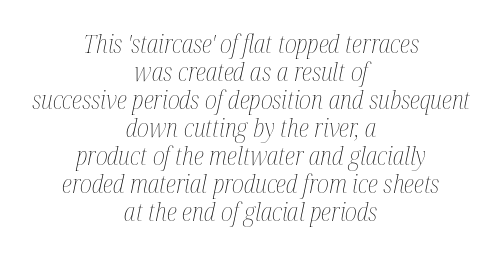
Q: Is the text bold? A: No.
Q: Is the text italic (slanted)? A: Yes, it leans right by about 12 degrees.
Q: Is the text underlined? A: No.
Q: How is the paragraph aligned? A: Centered.
Q: Is the spacing between letters normal or unusually wide? A: Normal.
Q: Is the spacing between lines tight, normal or loose? A: Tight.
